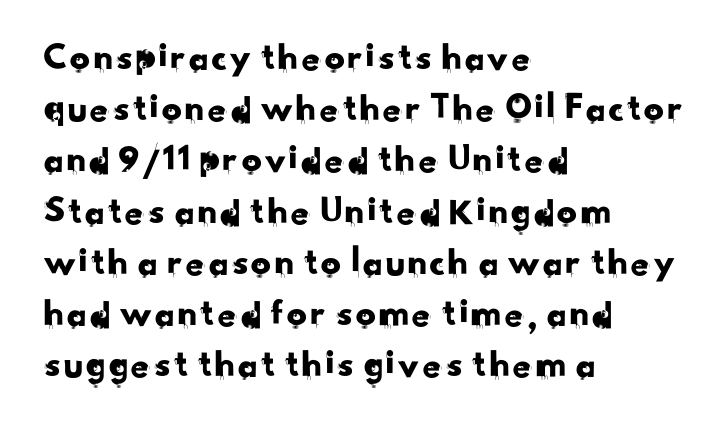
The image shows 40 px sans-serif type; set left-aligned, normal line spacing (1.28x), normal letter spacing, not underlined; low stroke contrast and a small x-height.
